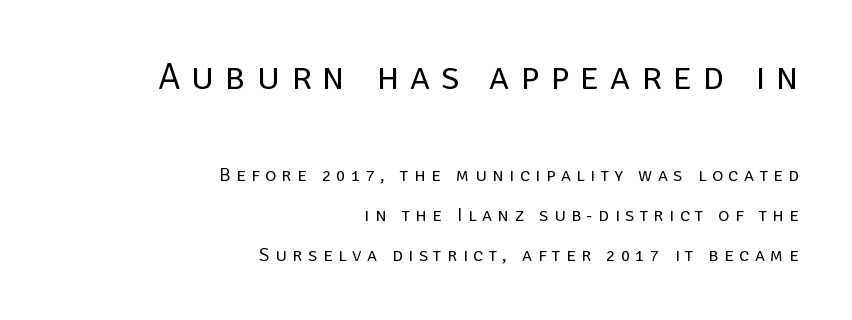
{"serif": "no", "italic": "no", "bold": "no", "weight": "regular", "width": "normal", "stroke_contrast": "low", "x_height": "large", "monospaced": "no", "underline": "no", "align": "right", "line_spacing": "loose", "line_spacing_ratio": 2.1, "letter_spacing": "wide", "letter_spacing_em": 0.29, "larger_block": "first", "size_ratio": 2.0, "glyph_px": 38}
